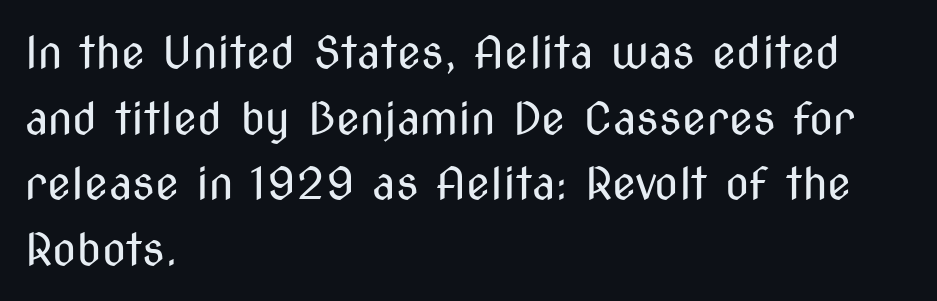
{"serif": "no", "italic": "no", "bold": "no", "weight": "regular", "width": "condensed", "stroke_contrast": "medium", "x_height": "medium", "monospaced": "no", "underline": "no", "align": "left", "line_spacing": "normal", "line_spacing_ratio": 1.49, "letter_spacing": "normal", "letter_spacing_em": 0.0, "glyph_px": 44}
